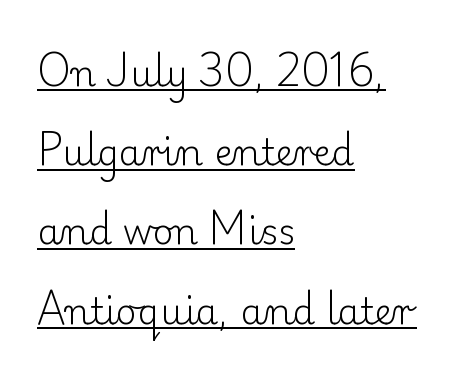
A baseline rule has been typeset under these characters. The typesetting does not lean heavy: it is not bold. You could not count columns in this text — the font is proportionally spaced. Rendered with straight, roman letterforms.
